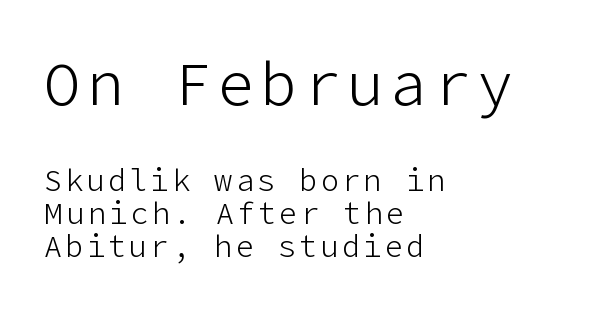
The image shows 61 px light sans-serif type, upright; set left-aligned, tight line spacing (1.11x), not underlined; the first (top) block is 2.03x larger; low stroke contrast and a medium x-height.
